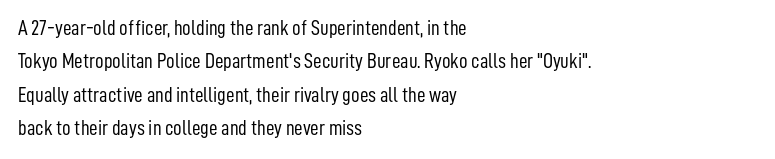
How would I describe the line gaps? Plain and ordinary. Weight: in the light-to-regular range. The type is set solid horizontally, with unmodified tracking. The lines are quadded left.
